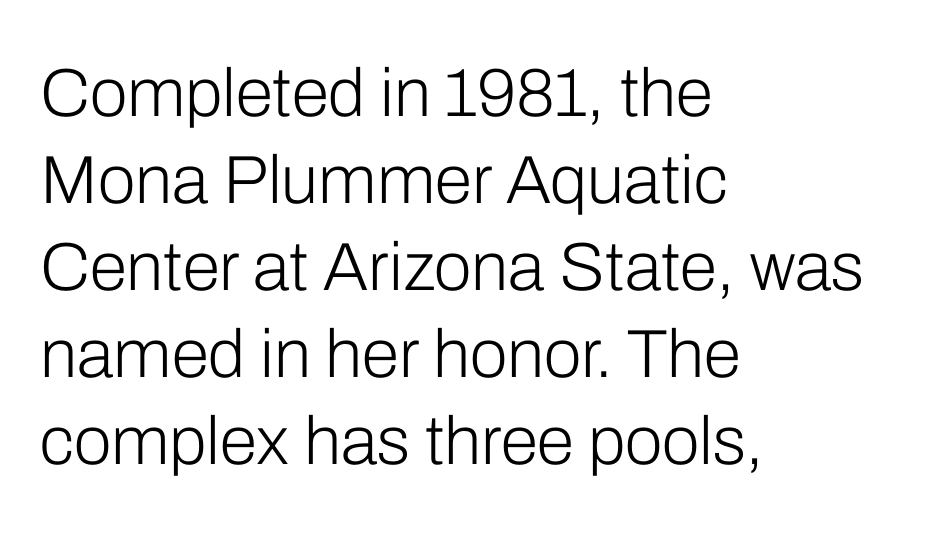
{"serif": "no", "italic": "no", "bold": "no", "weight": "light", "width": "normal", "stroke_contrast": "low", "x_height": "medium", "monospaced": "no", "underline": "no", "align": "left", "line_spacing": "normal", "line_spacing_ratio": 1.28, "letter_spacing": "normal", "letter_spacing_em": 0.0, "glyph_px": 68}
